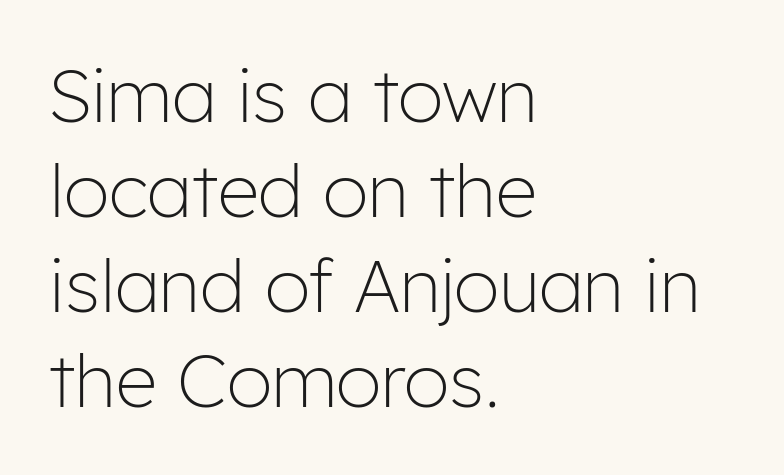
The image shows 73 px light sans-serif type, upright; set left-aligned, normal line spacing (1.3x), normal letter spacing, not underlined; low stroke contrast and a medium x-height.
